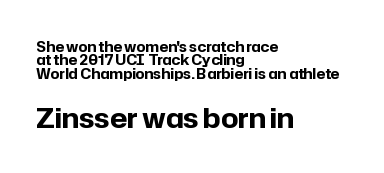
{"italic": "no", "bold": "yes", "underline": "no", "align": "left", "line_spacing": "tight", "line_spacing_ratio": 0.96, "letter_spacing": "normal", "letter_spacing_em": 0.0, "larger_block": "second", "size_ratio": 1.93, "glyph_px": 27}
